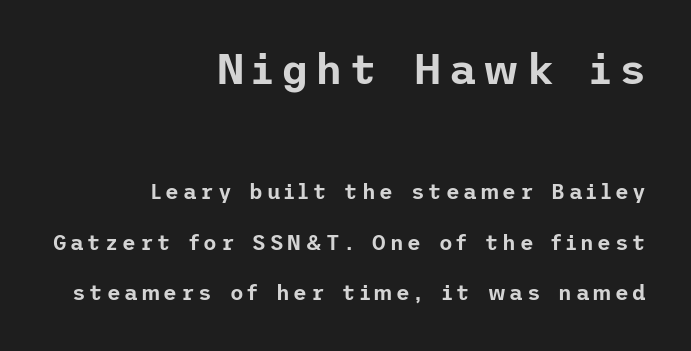
The image shows 42 px sans-serif type, upright; set right-aligned, loose line spacing (2.4x), not underlined; the first (top) block is 2.0x larger; low stroke contrast and a medium x-height.
